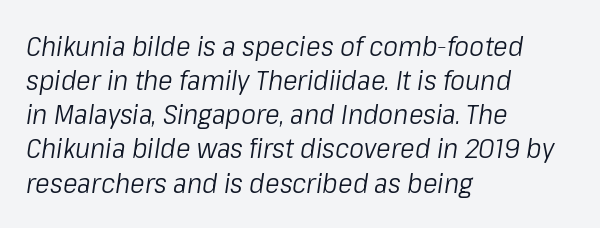
The image shows 28 px light, condensed type, italic (leaning right); set left-aligned, line spacing 1.22x, normal letter spacing, not underlined; low stroke contrast and a medium x-height.
